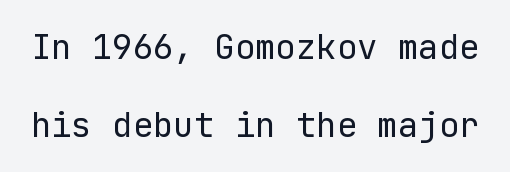
The image shows 34 px regular-weight sans-serif type, upright; set loose line spacing (2.29x), normal letter spacing, not underlined; low stroke contrast and a medium x-height.
